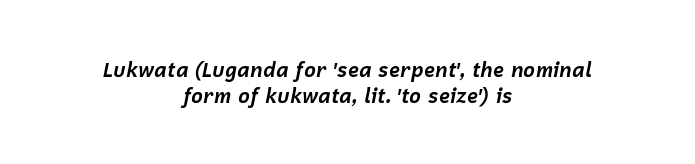
The typesetter chose a symmetrical, centered arrangement here. Bare-footed words on every line. Would a proofreader flag this as italicized? Yes. As a designer I'd log this as weight 700, bold. What stands out about the letter spacing? Nothing — it is the standard amount. Whoever set this chose a conventional vertical rhythm.
